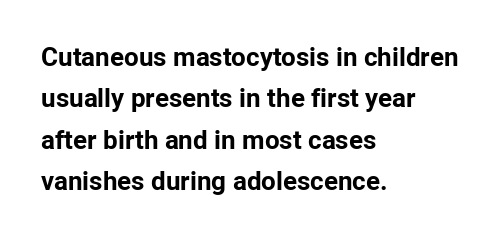
The image shows 26 px bold type, upright; set left-aligned, normal line spacing (1.59x), normal letter spacing, not underlined.
